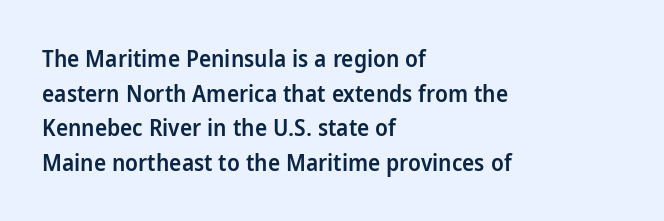
{"italic": "no", "bold": "semi", "underline": "no", "align": "left", "line_spacing": "normal", "line_spacing_ratio": 1.51, "letter_spacing": "normal", "letter_spacing_em": 0.0, "glyph_px": 23}
